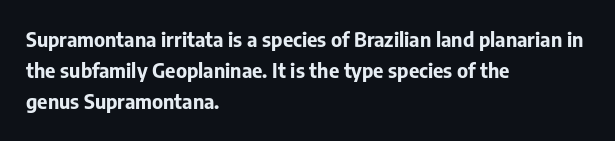
Q: Is the text bold? A: Yes.
Q: Is the text italic (slanted)? A: No, it is upright.
Q: Is the text underlined? A: No.
Q: How is the paragraph aligned? A: Left-aligned.
Q: Is the spacing between letters normal or unusually wide? A: Normal.
Q: Is the spacing between lines tight, normal or loose? A: Normal.
